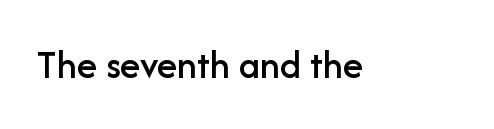
Students, note that the glyphs here touch the page at normal intervals. The gap between lines stays unmarked. The characters display no serif detailing; their extremities are plain. You could not count columns in this text — the font is proportionally spaced. Posture: straight, roman, zero tilt.
